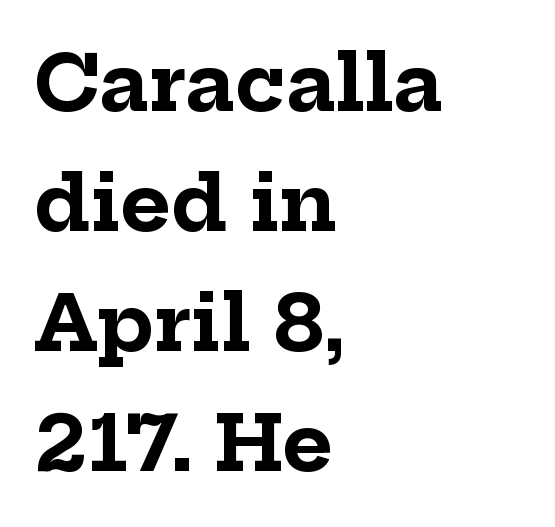
{"serif": "yes", "italic": "no", "bold": "yes", "weight": "bold", "width": "normal", "stroke_contrast": "low", "x_height": "medium", "monospaced": "no", "underline": "no", "align": "left", "line_spacing": "normal", "line_spacing_ratio": 1.56, "letter_spacing": "normal", "letter_spacing_em": 0.0, "glyph_px": 77}
